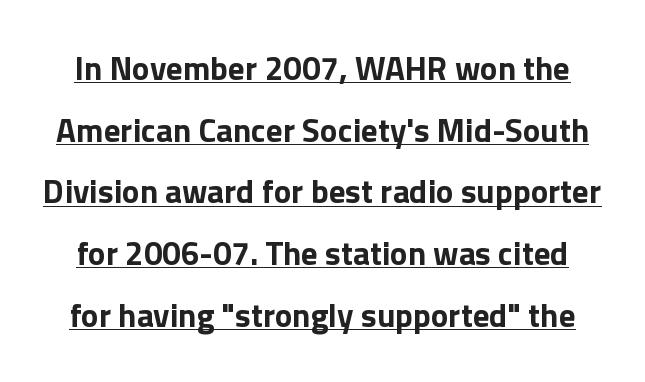
The image shows 33 px bold sans-serif type, upright; set line spacing 1.87x, normal letter spacing, underlined; a medium x-height.
